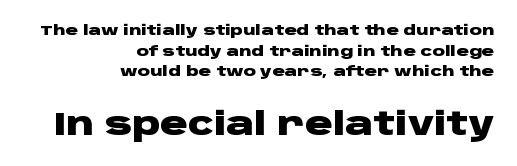
The rendering keeps characters at their native spacing. Heft: maximum for text — a bold. Each row of text sits above clean, open space. Which of the two is more prominent by size? The second, at the bottom.
